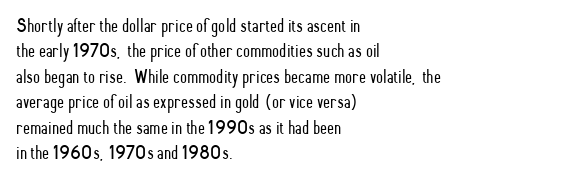
The rows are spaced the way most documents space them. Weight: in the light-to-regular range. Each word holds together tightly as a unit, with standard inter-letter gaps. Nobody drew a line under any word here.
